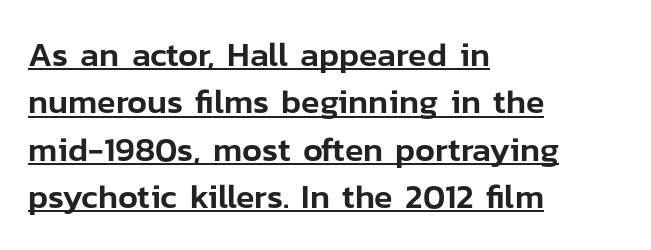
{"serif": "no", "italic": "no", "width": "normal", "stroke_contrast": "low", "x_height": "medium", "monospaced": "no", "underline": "yes", "align": "left", "line_spacing": "normal", "line_spacing_ratio": 1.39, "letter_spacing": "normal", "letter_spacing_em": 0.0, "glyph_px": 34}
